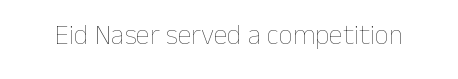
The image shows 28 px thin type, upright; set normal letter spacing, not underlined; low stroke contrast and a medium x-height.
